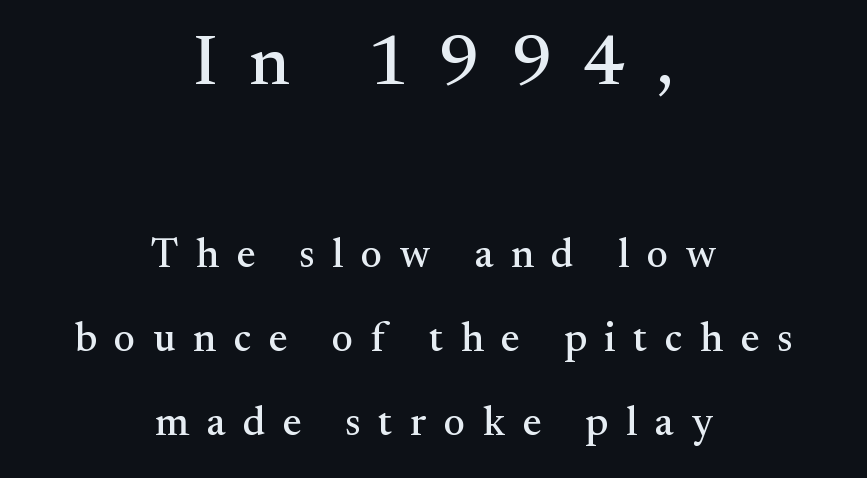
{"serif": "yes", "italic": "no", "width": "normal", "stroke_contrast": "medium", "x_height": "small", "monospaced": "no", "underline": "no", "align": "center", "line_spacing": "loose", "line_spacing_ratio": 2.05, "letter_spacing": "wide", "letter_spacing_em": 0.43, "larger_block": "first", "size_ratio": 1.76, "glyph_px": 72}
